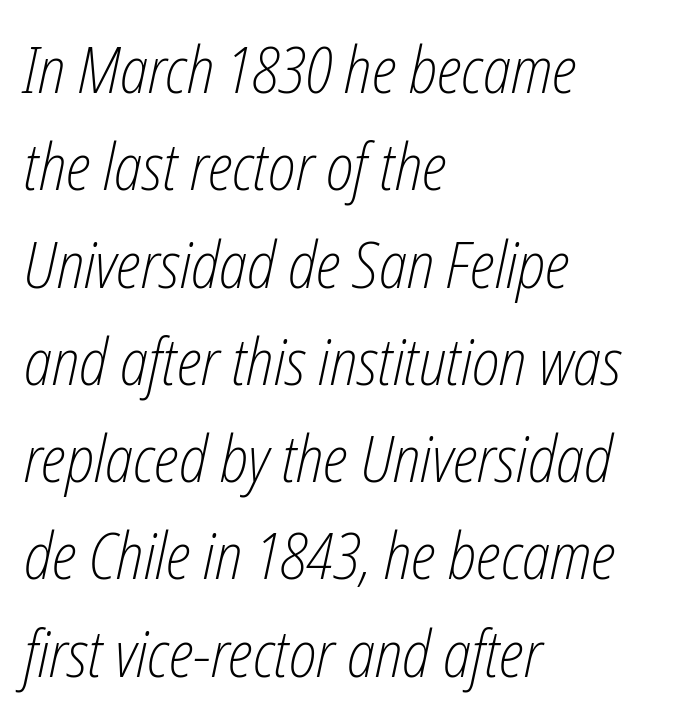
The letters are slanted; this is an italic face. The block of text has a typical density, with ordinary space between rows. If you drew a ruler down the left edge, every line would touch it. Words float on clear page, feet unadorned.
